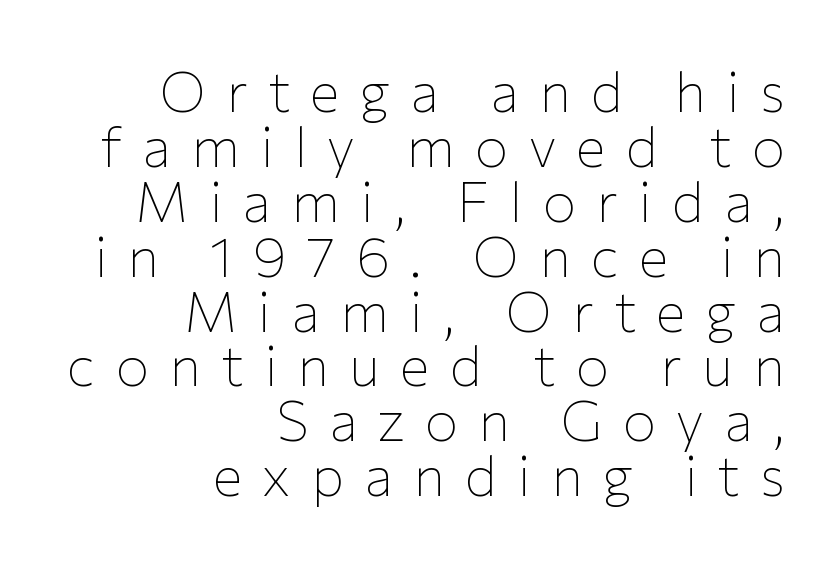
{"serif": "no", "italic": "no", "bold": "no", "weight": "thin", "width": "normal", "stroke_contrast": "low", "x_height": "medium", "monospaced": "no", "underline": "no", "align": "right", "line_spacing": "tight", "line_spacing_ratio": 0.98, "letter_spacing": "wide", "letter_spacing_em": 0.36, "glyph_px": 56}
